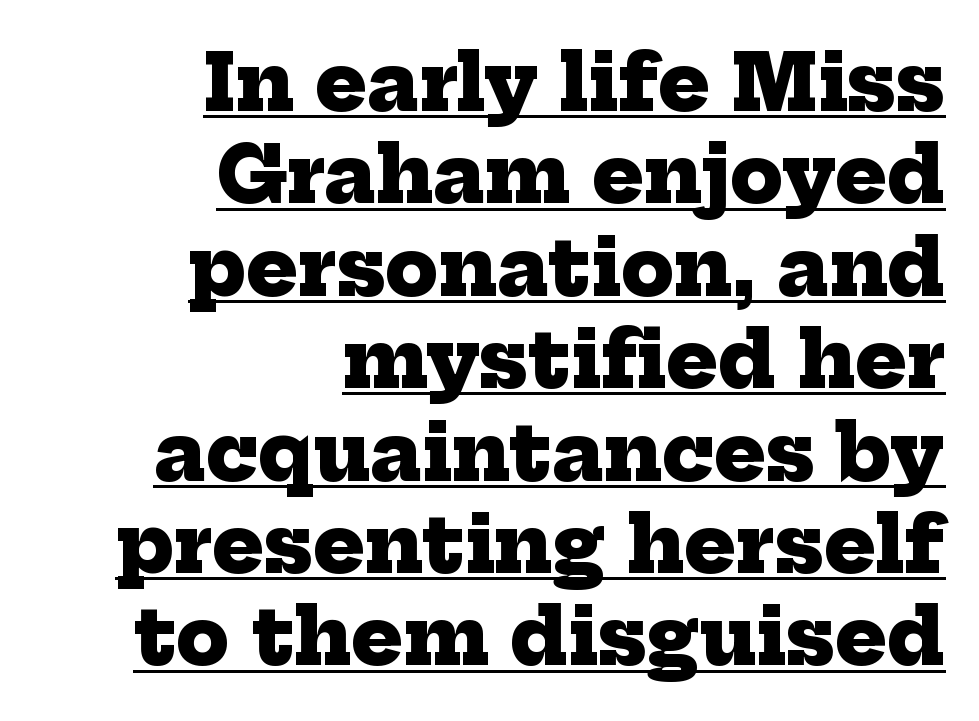
{"serif": "yes", "bold": "yes", "weight": "heavy", "width": "normal", "stroke_contrast": "low", "x_height": "medium", "monospaced": "no", "underline": "yes", "align": "right", "line_spacing_ratio": 1.2, "letter_spacing": "normal", "letter_spacing_em": 0.0, "glyph_px": 77}
